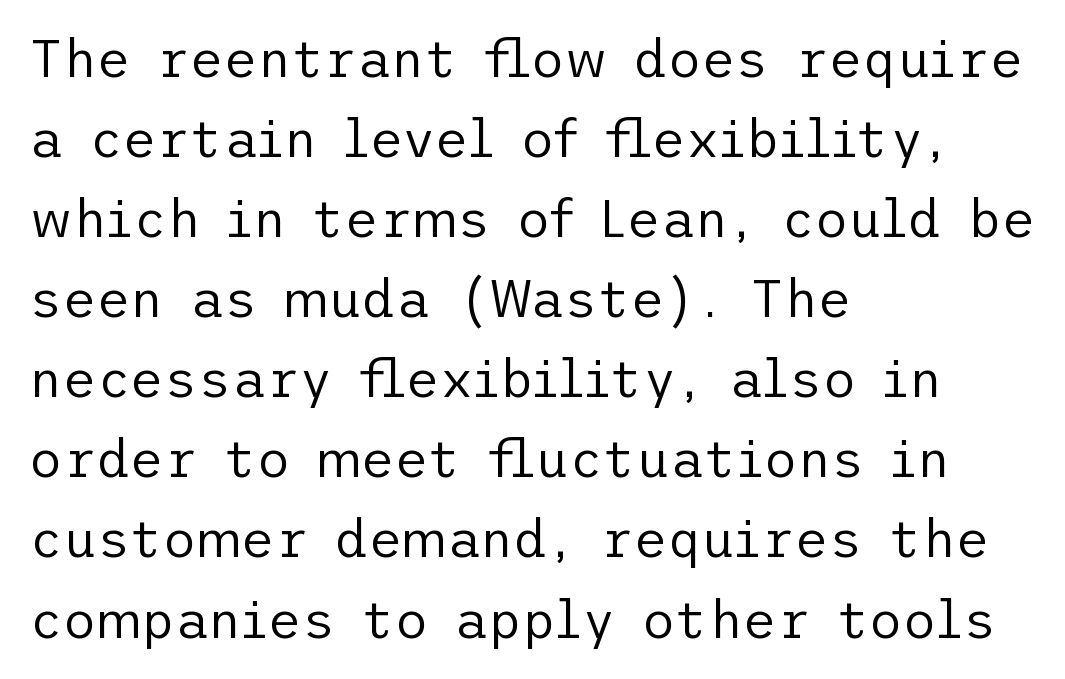
Q: Is the text bold? A: No.
Q: Is the text italic (slanted)? A: No, it is upright.
Q: Is the typeface a serif or a sans-serif typeface? A: Sans-serif.
Q: Is the text underlined? A: No.
Q: How is the paragraph aligned? A: Left-aligned.
Q: Is the spacing between letters normal or unusually wide? A: Normal.
Q: Is the spacing between lines tight, normal or loose? A: Normal.
Q: Width (condensed, normal, or wide)? A: Normal.
Q: Stroke contrast? A: Low.
Q: x-height? A: Medium.
